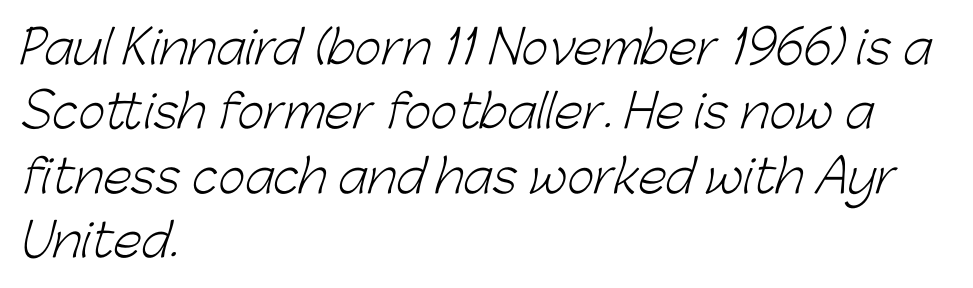
Look at the tracking — it's just the regular setting, nothing added. Nothing sits at the stroke ends, so this counts as sans-serif. Layout note: lines flush left. Caption: face not bold, strokes unweighted. Varying glyph widths throughout — classic text-font behaviour. Regular leading.
